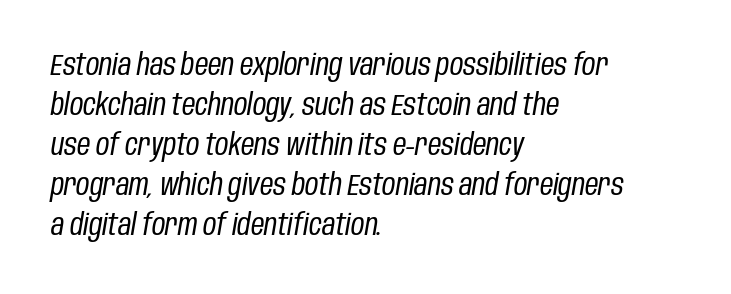
Q: Is the text bold? A: No.
Q: Is the text italic (slanted)? A: Yes, it leans right by about 10 degrees.
Q: Is the text underlined? A: No.
Q: How is the paragraph aligned? A: Left-aligned.
Q: Is the spacing between letters normal or unusually wide? A: Normal.
Q: Is the spacing between lines tight, normal or loose? A: Normal.
Q: Width (condensed, normal, or wide)? A: Condensed.
Q: Stroke contrast? A: Low.
Q: x-height? A: Large.
Q: Monospaced? A: No.
